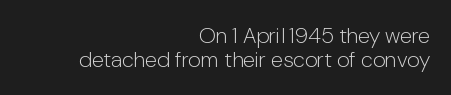
Designer's note — italics off, roman on. The characters are drawn with everyday or finer stroke widths. Is there much room between lines? No — they nearly touch. All the whitespace from short lines collects on the left. The words here are not underlined.
